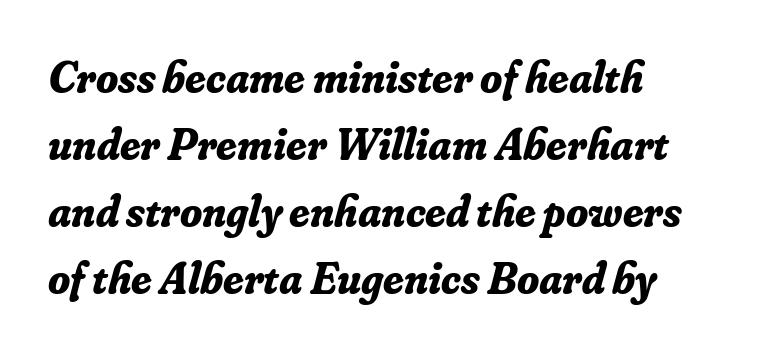
{"serif": "yes", "italic": "yes", "lean": "right", "slant_degrees": 16, "bold": "yes", "weight": "bold", "width": "normal", "stroke_contrast": "low", "x_height": "small", "monospaced": "no", "underline": "no", "align": "left", "line_spacing": "normal", "line_spacing_ratio": 1.49, "letter_spacing": "normal", "letter_spacing_em": 0.0, "glyph_px": 45}
